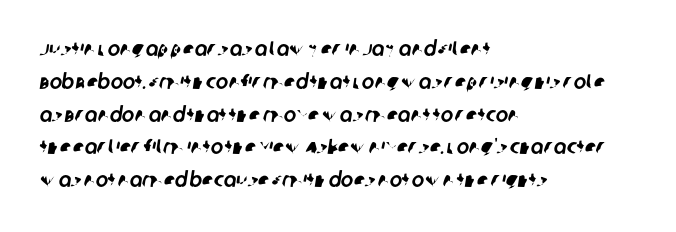
Q: Is the text underlined? A: No.
Q: How is the paragraph aligned? A: Left-aligned.
Q: Is the spacing between letters normal or unusually wide? A: Normal.
Q: Is the spacing between lines tight, normal or loose? A: Normal.
